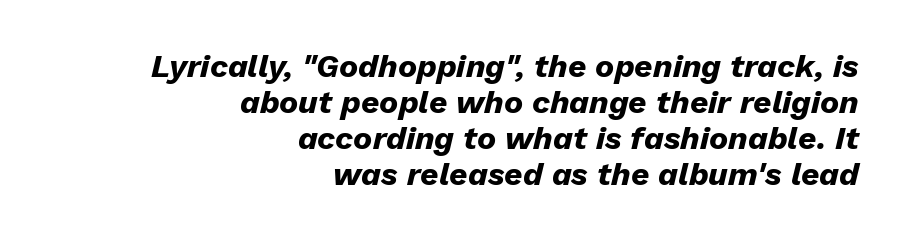
The image shows 32 px heavy type, italic (leaning right); set right-aligned, tight line spacing (1.13x), normal letter spacing, not underlined; low stroke contrast and a medium x-height.
